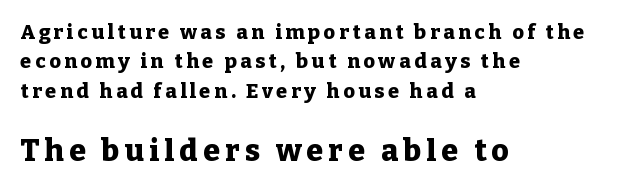
The image shows 30 px heavy serif type, upright; set left-aligned, normal line spacing (1.47x), not underlined; the second (bottom) block is 1.5x larger; low stroke contrast and a medium x-height.
